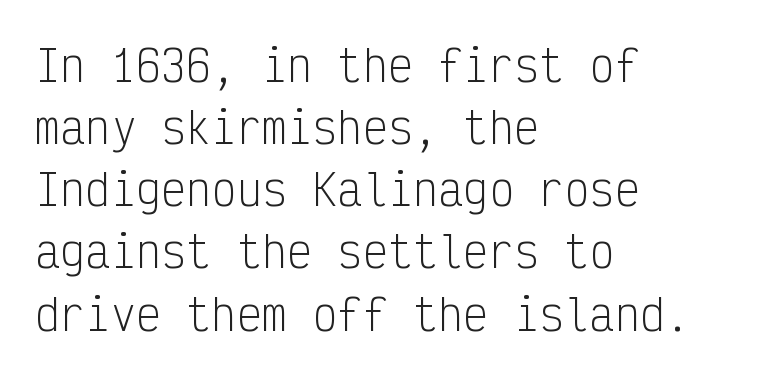
{"serif": "no", "italic": "no", "bold": "no", "weight": "light", "width": "condensed", "stroke_contrast": "low", "x_height": "medium", "monospaced": "yes", "underline": "no", "align": "left", "line_spacing": "normal", "line_spacing_ratio": 1.48, "letter_spacing": "normal", "letter_spacing_em": 0.0, "glyph_px": 42}
